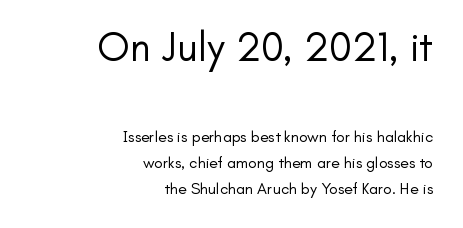
{"serif": "no", "italic": "no", "bold": "no", "weight": "regular", "width": "normal", "stroke_contrast": "low", "x_height": "small", "monospaced": "no", "underline": "no", "align": "right", "line_spacing": "normal", "line_spacing_ratio": 1.63, "letter_spacing": "normal", "letter_spacing_em": 0.0, "larger_block": "first", "size_ratio": 2.56, "glyph_px": 41}
